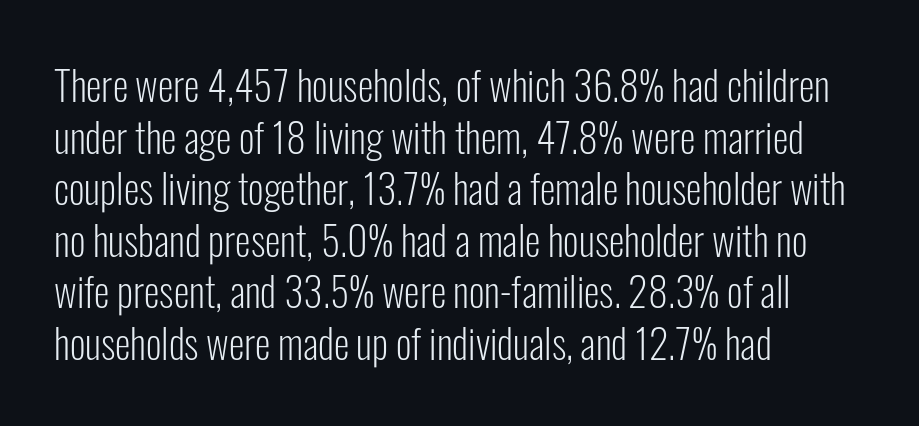
Q: Is the text bold? A: No.
Q: Is the text italic (slanted)? A: No, it is upright.
Q: Is the typeface a serif or a sans-serif typeface? A: Sans-serif.
Q: Is the text underlined? A: No.
Q: How is the paragraph aligned? A: Left-aligned.
Q: Is the spacing between letters normal or unusually wide? A: Normal.
Q: Is the spacing between lines tight, normal or loose? A: Normal.
Q: Width (condensed, normal, or wide)? A: Condensed.
Q: Stroke contrast? A: Low.
Q: x-height? A: Medium.
Q: Monospaced? A: No.
